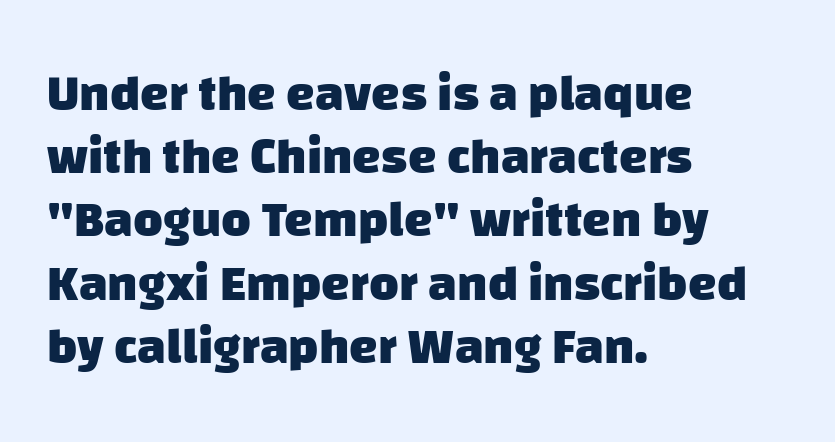
The image shows 51 px heavy sans-serif type; set left-aligned, line spacing 1.24x, normal letter spacing, not underlined; low stroke contrast and a large x-height.
